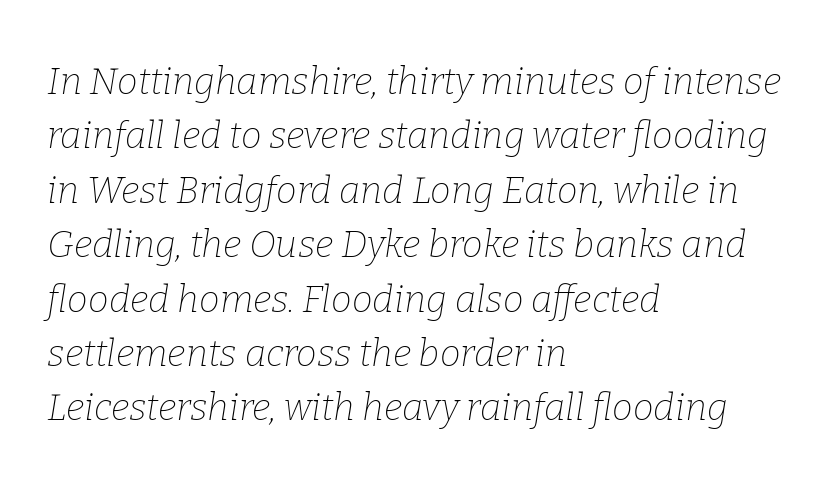
Quick note: interline space is typical. Compared with typical body copy, the letter spacing here is the same. The face used here is seriffed, in the tradition of book romans. The space beneath each line is pristine and unruled.
